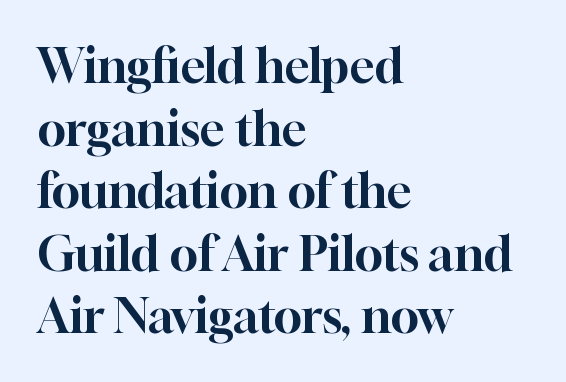
Q: Is the text italic (slanted)? A: No, it is upright.
Q: Is the typeface a serif or a sans-serif typeface? A: Serif.
Q: Is the text underlined? A: No.
Q: How is the paragraph aligned? A: Left-aligned.
Q: Is the spacing between letters normal or unusually wide? A: Normal.
Q: Is the spacing between lines tight, normal or loose? A: Normal.
Q: Width (condensed, normal, or wide)? A: Normal.
Q: Stroke contrast? A: High.
Q: x-height? A: Medium.
Q: Monospaced? A: No.
